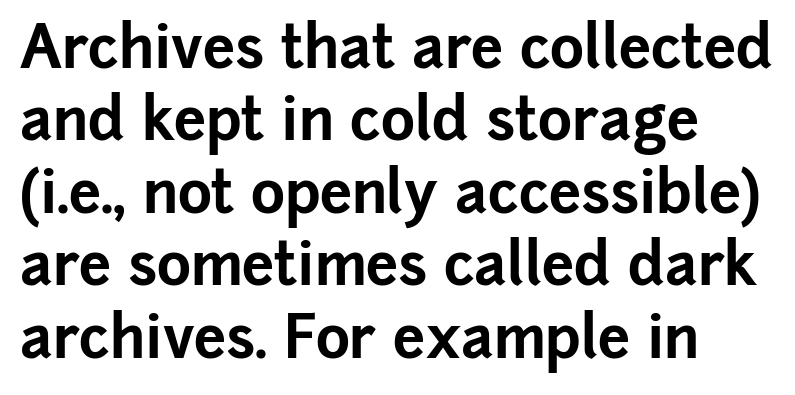
The image shows 58 px bold sans-serif type, upright; set left-aligned, normal line spacing (1.25x), normal letter spacing, not underlined; low stroke contrast and a medium x-height.
